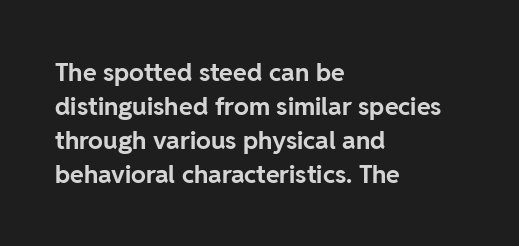
{"italic": "no", "bold": "yes", "underline": "no", "align": "left", "line_spacing": "normal", "line_spacing_ratio": 1.36, "letter_spacing": "normal", "letter_spacing_em": 0.0, "glyph_px": 25}
